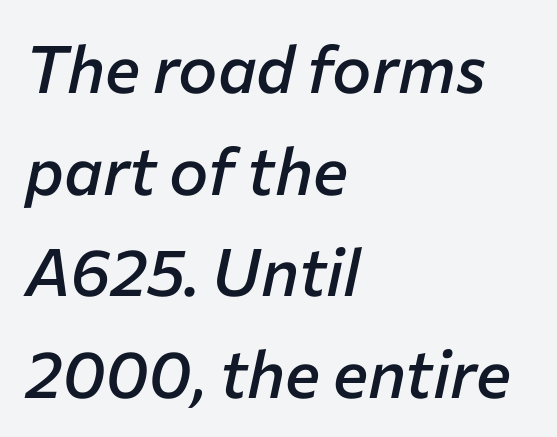
A fair bit of extra ink — the face is semibold, not bold. Beneath every word, the page is bare. Baseline-to-baseline distance is the conventional proportion of letter height. This sample is left-justified, so line endings fall wherever the words run out. These lines are rendered in a variable-pitch font. Tall strokes in this sample are angled rather than plumb.
